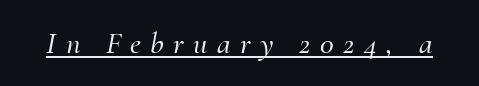
Designer's note — italics engaged. The sample's only ornament is a line tracing under the words. This sample has the flowing, uneven cadence of proportional lettering. Loose tracking; the words dissolve into strings of separated letters. Yep, those are serifs on the letters.
